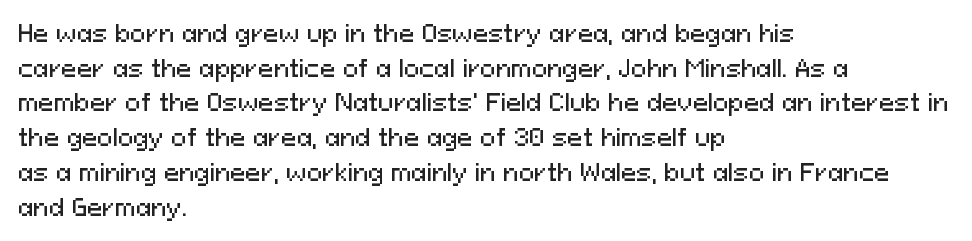
The image shows 23 px text type, upright; set left-aligned, normal line spacing (1.51x), normal letter spacing, not underlined.
